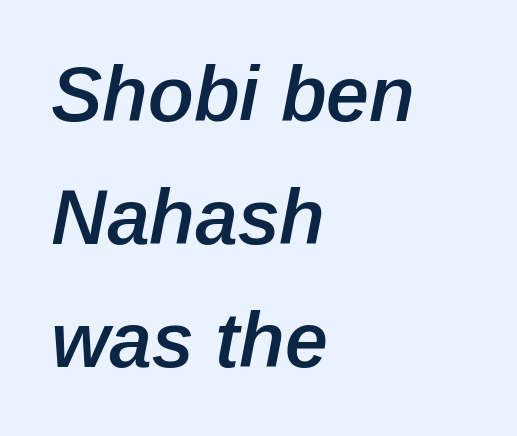
The image shows 77 px semibold type, italic (leaning right); set left-aligned, normal line spacing (1.6x), normal letter spacing, not underlined; low stroke contrast and a medium x-height.
